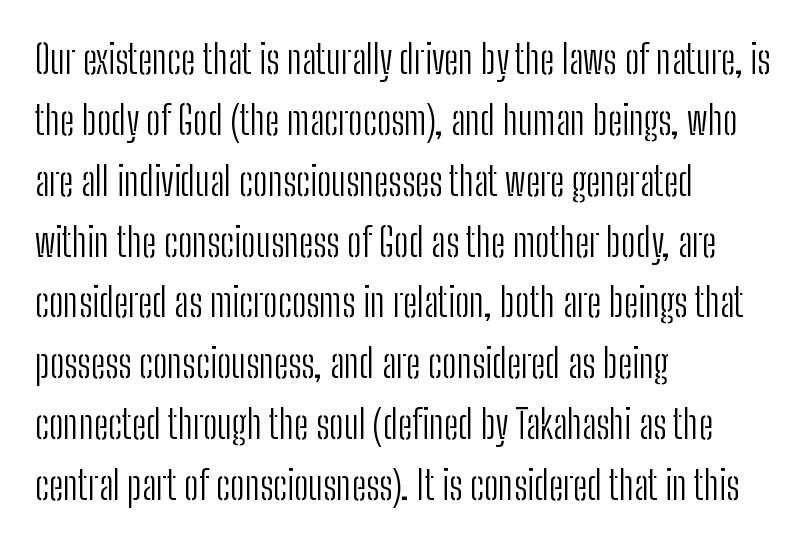
{"serif": "no", "italic": "no", "bold": "no", "weight": "light", "width": "condensed", "stroke_contrast": "low", "x_height": "medium", "monospaced": "no", "underline": "no", "align": "left", "line_spacing": "normal", "line_spacing_ratio": 1.56, "letter_spacing": "normal", "letter_spacing_em": 0.0, "glyph_px": 39}
